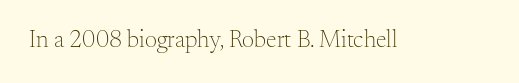
The image shows 24 px text type, upright; set normal letter spacing, not underlined.
